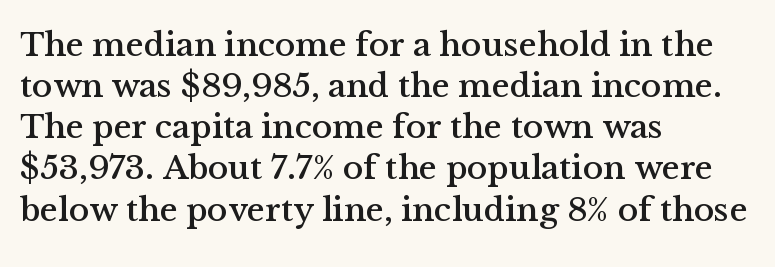
{"serif": "yes", "italic": "no", "width": "normal", "stroke_contrast": "medium", "x_height": "medium", "monospaced": "no", "underline": "no", "align": "left", "line_spacing_ratio": 1.21, "letter_spacing": "normal", "letter_spacing_em": 0.0, "glyph_px": 34}
